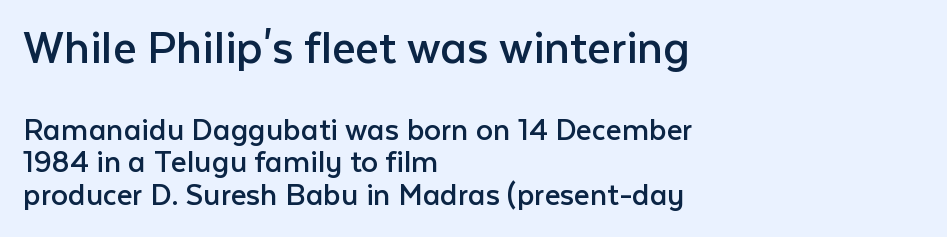
Q: Is the text bold? A: No.
Q: Is the text italic (slanted)? A: No, it is upright.
Q: Is the typeface a serif or a sans-serif typeface? A: Sans-serif.
Q: Is the text underlined? A: No.
Q: How is the paragraph aligned? A: Left-aligned.
Q: Is the spacing between letters normal or unusually wide? A: Normal.
Q: Is the spacing between lines tight, normal or loose? A: Tight.
Q: Which block of text is set in a larger size, the first (top) or the second (bottom)? A: The first (top) one.
Q: Width (condensed, normal, or wide)? A: Normal.
Q: Stroke contrast? A: Low.
Q: x-height? A: Medium.
Q: Monospaced? A: No.
